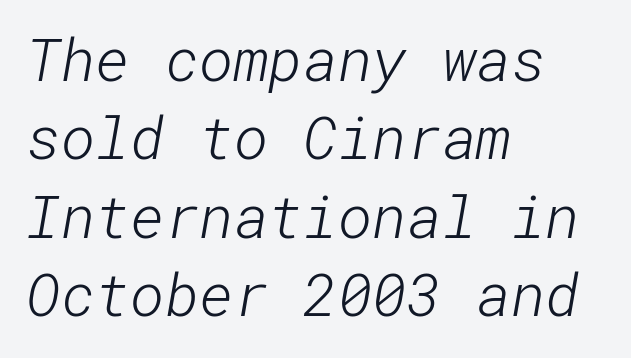
Q: Is the text bold? A: No.
Q: Is the typeface a serif or a sans-serif typeface? A: Sans-serif.
Q: Is the text underlined? A: No.
Q: How is the paragraph aligned? A: Left-aligned.
Q: Is the spacing between letters normal or unusually wide? A: Normal.
Q: Is the spacing between lines tight, normal or loose? A: Normal.
Q: Width (condensed, normal, or wide)? A: Normal.
Q: Stroke contrast? A: Low.
Q: x-height? A: Medium.
